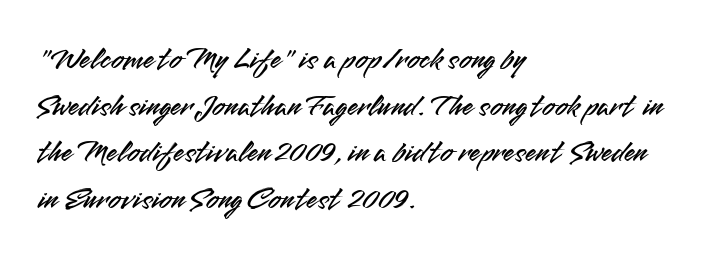
Check the space under the baseline: it is left empty. Where is the straight margin? On the left. The space between consecutive lines is moderate. The rendering uses natural spacing where letterforms have individual widths. Look at the tracking — it's just the regular setting, nothing added.
